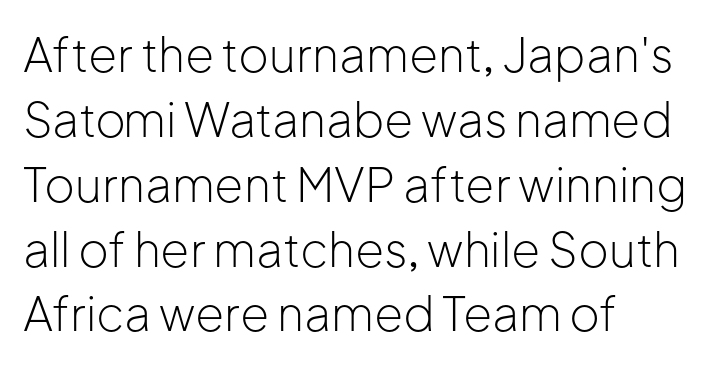
Q: Is the text bold? A: No.
Q: Is the text italic (slanted)? A: No, it is upright.
Q: Is the typeface a serif or a sans-serif typeface? A: Sans-serif.
Q: Is the text underlined? A: No.
Q: How is the paragraph aligned? A: Left-aligned.
Q: Is the spacing between letters normal or unusually wide? A: Normal.
Q: Is the spacing between lines tight, normal or loose? A: Normal.
Q: Width (condensed, normal, or wide)? A: Normal.
Q: Stroke contrast? A: Low.
Q: x-height? A: Medium.
Q: Monospaced? A: No.
